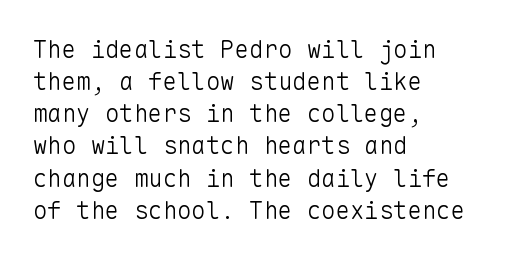
Q: Is the text bold? A: No.
Q: Is the text italic (slanted)? A: No, it is upright.
Q: Is the text underlined? A: No.
Q: How is the paragraph aligned? A: Left-aligned.
Q: Is the spacing between letters normal or unusually wide? A: Normal.
Q: Is the spacing between lines tight, normal or loose? A: Normal.
